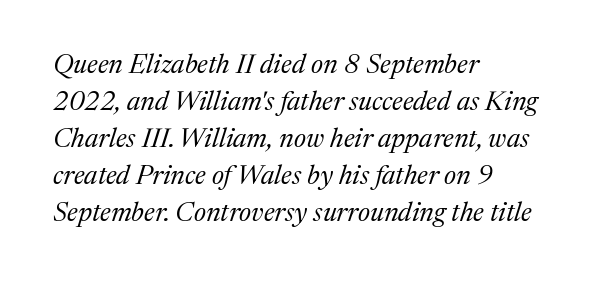
The image shows 27 px text type, italic (leaning right); set left-aligned, normal line spacing (1.37x), normal letter spacing, not underlined.
